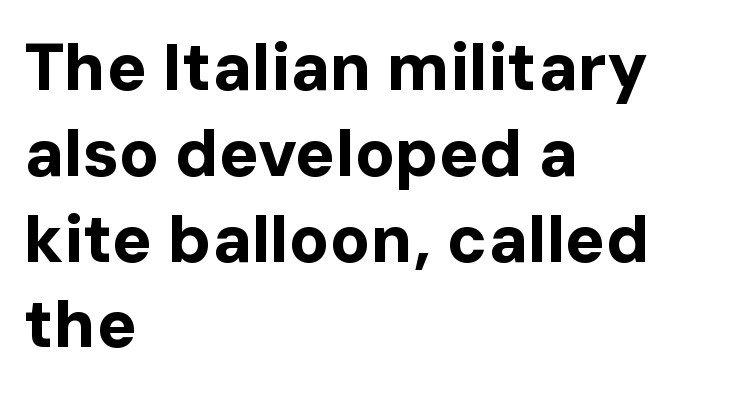
{"serif": "no", "italic": "no", "bold": "yes", "weight": "bold", "width": "normal", "stroke_contrast": "low", "x_height": "medium", "monospaced": "no", "underline": "no", "align": "left", "line_spacing": "normal", "line_spacing_ratio": 1.3, "letter_spacing": "normal", "letter_spacing_em": 0.0, "glyph_px": 66}
